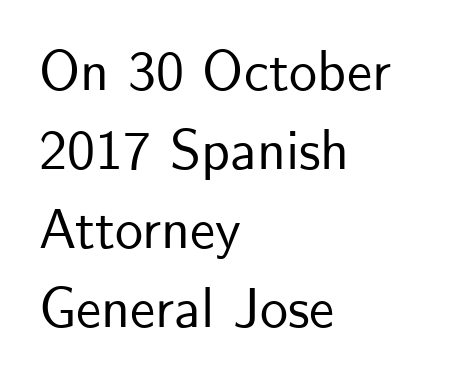
{"serif": "no", "italic": "no", "width": "normal", "stroke_contrast": "low", "x_height": "small", "monospaced": "no", "underline": "no", "align": "left", "line_spacing": "normal", "line_spacing_ratio": 1.41, "letter_spacing": "normal", "letter_spacing_em": 0.0, "glyph_px": 56}
